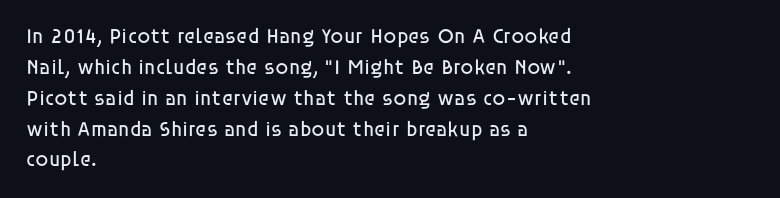
{"italic": "no", "bold": "no", "underline": "no", "align": "left", "line_spacing": "normal", "line_spacing_ratio": 1.47, "letter_spacing": "normal", "letter_spacing_em": 0.0, "glyph_px": 21}
